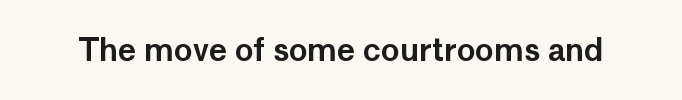
Q: Is the text italic (slanted)? A: No, it is upright.
Q: Is the typeface a serif or a sans-serif typeface? A: Sans-serif.
Q: Is the text underlined? A: No.
Q: Is the spacing between letters normal or unusually wide? A: Normal.
Q: Width (condensed, normal, or wide)? A: Normal.
Q: Stroke contrast? A: Low.
Q: x-height? A: Medium.
Q: Monospaced? A: No.
